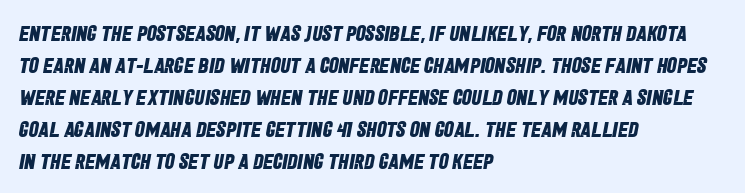
{"bold": "yes", "underline": "no", "align": "left", "line_spacing": "normal", "line_spacing_ratio": 1.45, "letter_spacing": "normal", "letter_spacing_em": 0.0, "glyph_px": 22}
